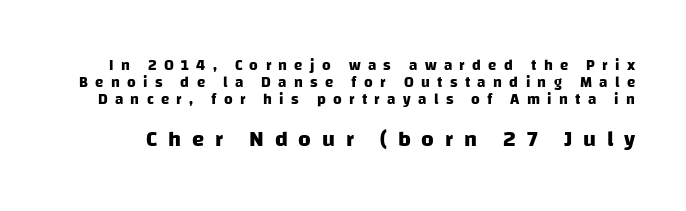
Q: Is the text bold? A: Yes.
Q: Is the text underlined? A: No.
Q: Is the spacing between letters normal or unusually wide? A: Unusually wide.
Q: Is the spacing between lines tight, normal or loose? A: Tight.
Q: Which block of text is set in a larger size, the first (top) or the second (bottom)? A: The second (bottom) one.
